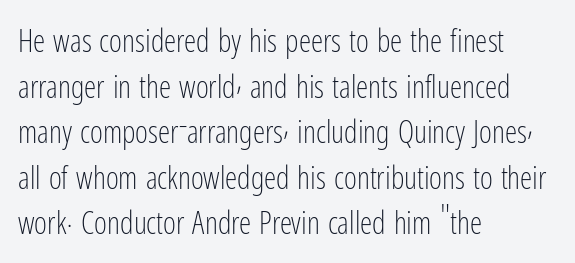
The image shows 31 px light, condensed sans-serif type, upright; set left-aligned, normal line spacing (1.47x), normal letter spacing, not underlined; low stroke contrast and a medium x-height.
